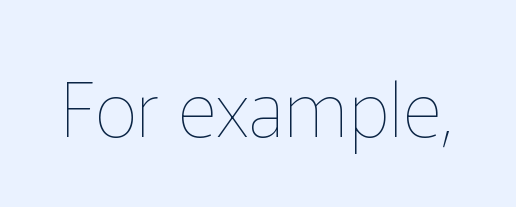
{"italic": "no", "bold": "no", "weight": "thin", "width": "normal", "stroke_contrast": "low", "x_height": "medium", "monospaced": "no", "underline": "no", "letter_spacing": "normal", "letter_spacing_em": 0.0, "glyph_px": 76}
